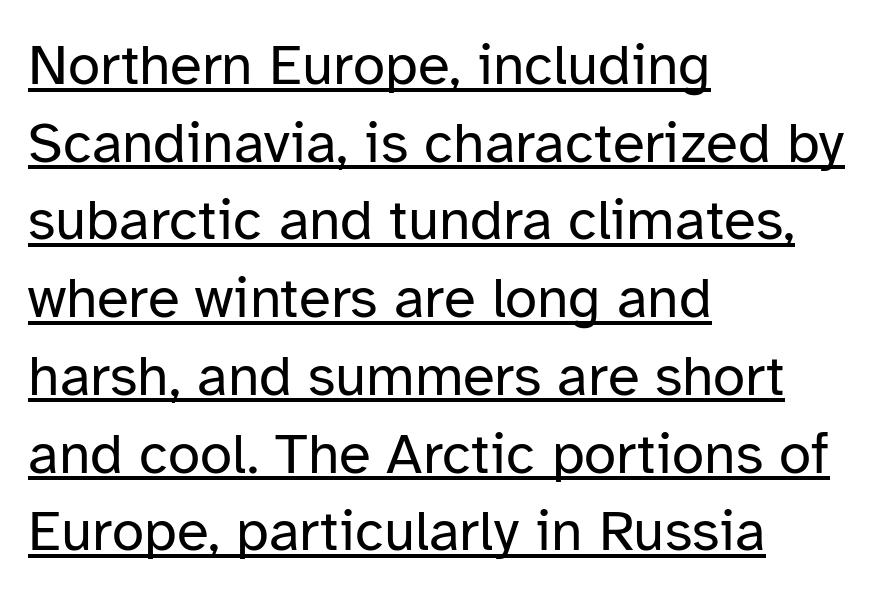
Q: Is the text bold? A: No.
Q: Is the text italic (slanted)? A: No, it is upright.
Q: Is the typeface a serif or a sans-serif typeface? A: Sans-serif.
Q: Is the text underlined? A: Yes.
Q: How is the paragraph aligned? A: Left-aligned.
Q: Is the spacing between letters normal or unusually wide? A: Normal.
Q: Is the spacing between lines tight, normal or loose? A: Normal.
Q: Width (condensed, normal, or wide)? A: Normal.
Q: Stroke contrast? A: Low.
Q: x-height? A: Medium.
Q: Monospaced? A: No.
